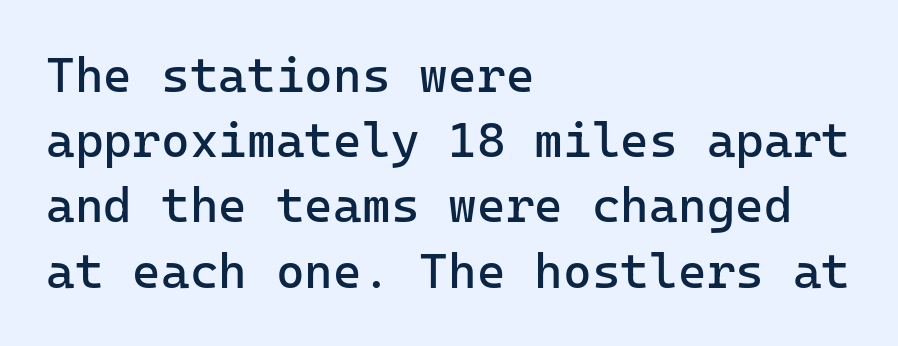
Q: Is the text bold? A: No.
Q: Is the text italic (slanted)? A: No, it is upright.
Q: Is the typeface a serif or a sans-serif typeface? A: Sans-serif.
Q: Is the text underlined? A: No.
Q: How is the paragraph aligned? A: Left-aligned.
Q: Is the spacing between letters normal or unusually wide? A: Normal.
Q: Is the spacing between lines tight, normal or loose? A: Normal.
Q: Width (condensed, normal, or wide)? A: Normal.
Q: Stroke contrast? A: Low.
Q: x-height? A: Medium.
Q: Monospaced? A: Yes.
